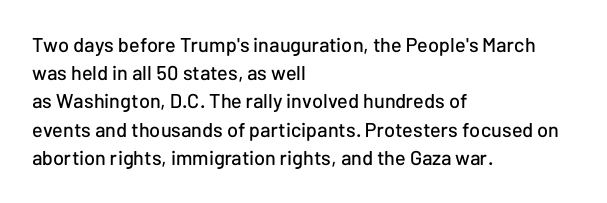
Q: Is the text italic (slanted)? A: No, it is upright.
Q: Is the text underlined? A: No.
Q: How is the paragraph aligned? A: Left-aligned.
Q: Is the spacing between letters normal or unusually wide? A: Normal.
Q: Is the spacing between lines tight, normal or loose? A: Normal.
